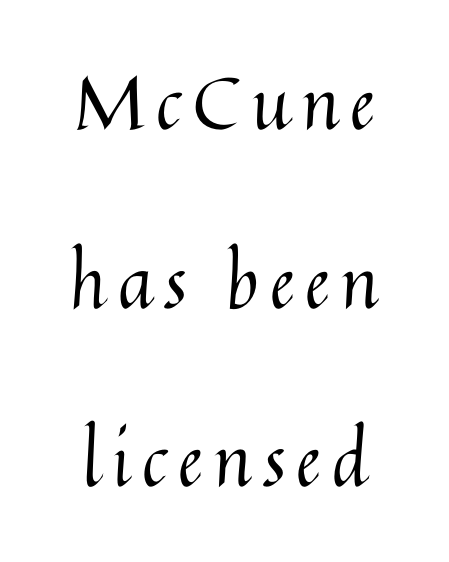
The strokes are not fattened; the text isn't bold. Anything drawn beneath the words? Only blank space. Layout note: lines centered. Each new line begins a long way beneath the previous one.
